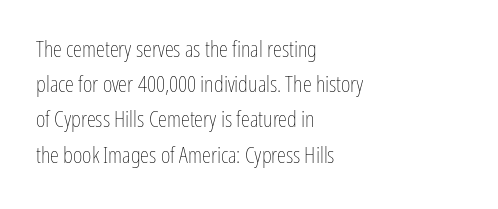
Q: Is the text bold? A: No.
Q: Is the text italic (slanted)? A: No, it is upright.
Q: Is the text underlined? A: No.
Q: How is the paragraph aligned? A: Left-aligned.
Q: Is the spacing between letters normal or unusually wide? A: Normal.
Q: Is the spacing between lines tight, normal or loose? A: Normal.
